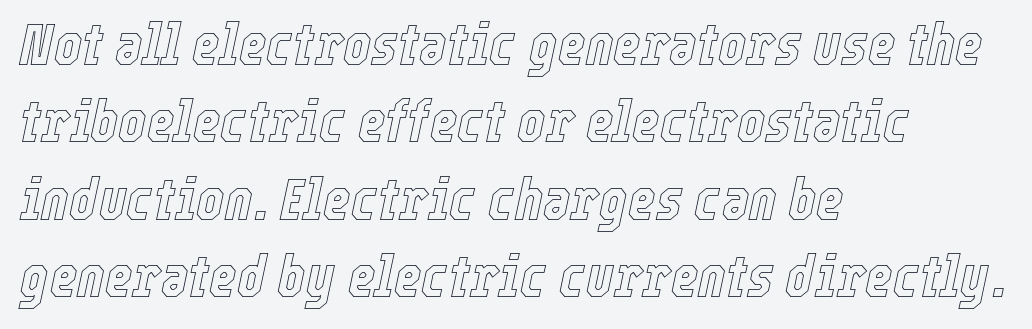
{"italic": "yes", "lean": "right", "slant_degrees": 12, "width": "condensed", "x_height": "medium", "monospaced": "no", "underline": "no", "align": "left", "line_spacing": "normal", "line_spacing_ratio": 1.31, "letter_spacing": "normal", "letter_spacing_em": 0.0, "glyph_px": 59}
